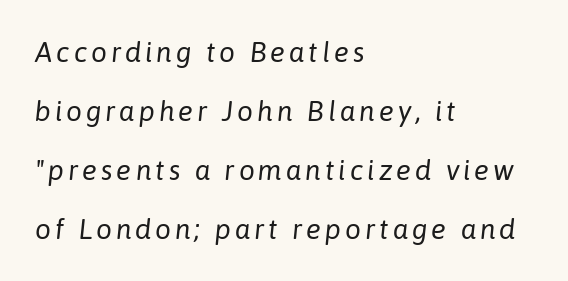
Italic: yes, the glyphs are oblique. The strip under each line holds only bare page. Is this a fixed-width face? No — the glyphs have proportional, varying widths. Compared with a typical body face, this is equally light or lighter still.
